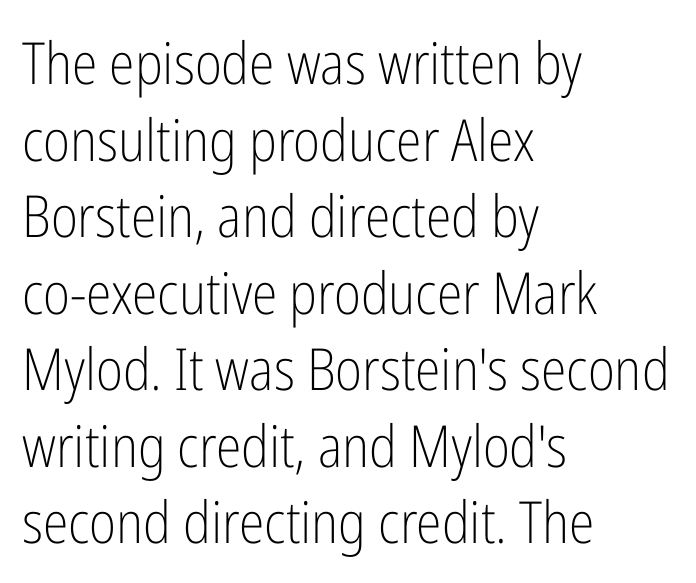
Q: Is the text bold? A: No.
Q: Is the text italic (slanted)? A: No, it is upright.
Q: Is the typeface a serif or a sans-serif typeface? A: Sans-serif.
Q: Is the text underlined? A: No.
Q: How is the paragraph aligned? A: Left-aligned.
Q: Is the spacing between letters normal or unusually wide? A: Normal.
Q: Is the spacing between lines tight, normal or loose? A: Normal.
Q: Width (condensed, normal, or wide)? A: Condensed.
Q: Stroke contrast? A: Low.
Q: x-height? A: Medium.
Q: Monospaced? A: No.
